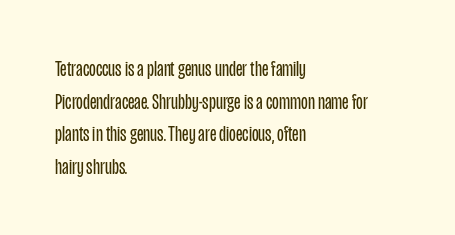
Rows of type keep a routine distance in the vertical direction. The space beneath each line is pristine and unruled. Which margin do the lines hug? The left one — the right edge is uneven. The letterforms sit shoulder to shoulder at normal distance.
